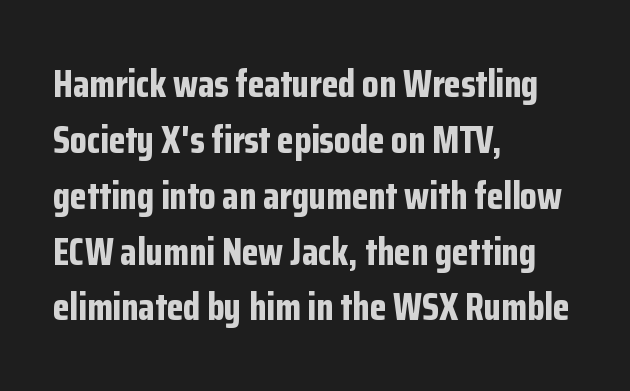
The image shows 38 px bold, condensed sans-serif type, upright; set left-aligned, normal line spacing (1.47x), normal letter spacing, not underlined; low stroke contrast and a medium x-height.
